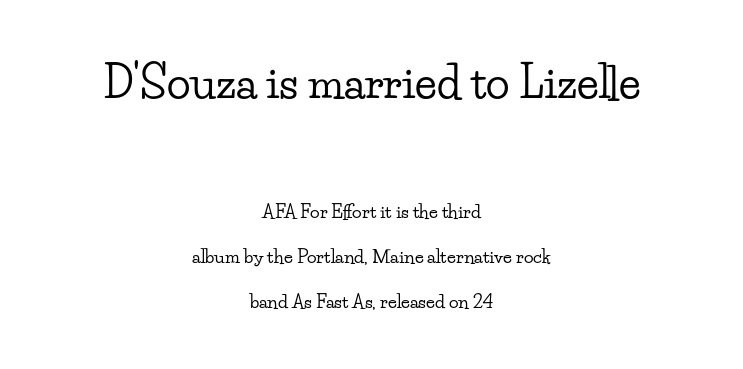
The font's upright variant was chosen for this text. The letters advance in unequal steps, a hallmark of proportional type. The designer dialed line spacing up above the default. The gaps between neighbouring characters are ordinary and unremarkable. Bigger letters appear in the top chunk; the bottom chunk is reduced.
